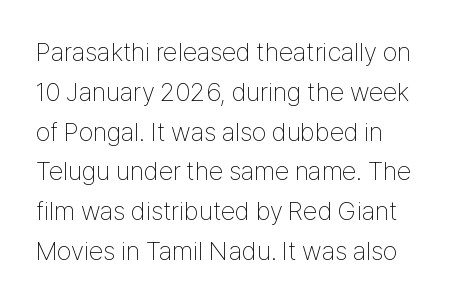
Nobody touched the tracking dial on this one. Line starts are locked; line ends wander. The block of text has a typical density, with ordinary space between rows. The glyphs are unaccompanied by any horizontal stroke below them. Notice how the stems are strictly vertical — no italics here. These glyphs show unthickened strokes, regular width or finer.
